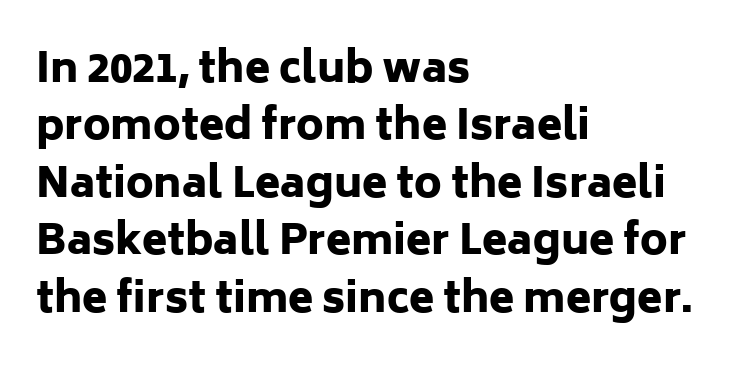
Q: Is the text bold? A: Yes.
Q: Is the text italic (slanted)? A: No, it is upright.
Q: Is the typeface a serif or a sans-serif typeface? A: Sans-serif.
Q: Is the text underlined? A: No.
Q: How is the paragraph aligned? A: Left-aligned.
Q: Is the spacing between letters normal or unusually wide? A: Normal.
Q: Is the spacing between lines tight, normal or loose? A: Normal.
Q: Width (condensed, normal, or wide)? A: Normal.
Q: Stroke contrast? A: Low.
Q: x-height? A: Medium.
Q: Monospaced? A: No.
